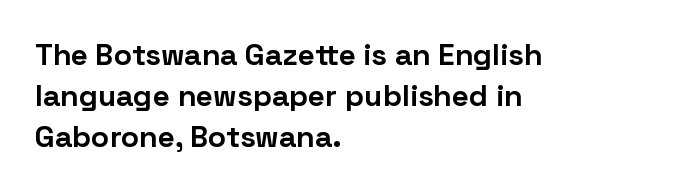
The image shows 30 px bold sans-serif type, upright; set left-aligned, normal line spacing (1.37x), normal letter spacing, not underlined; low stroke contrast and a medium x-height.
